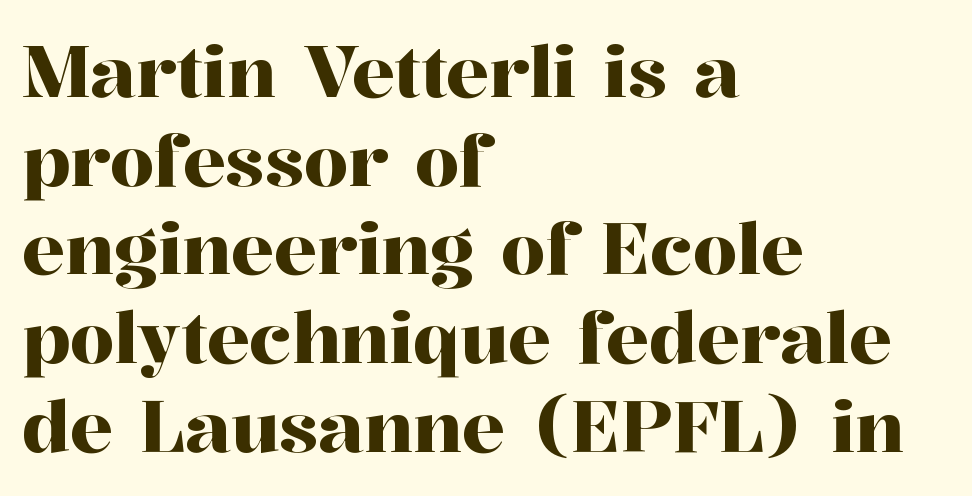
The image shows 71 px serif type, upright; set left-aligned, normal line spacing (1.25x), normal letter spacing, not underlined; high stroke contrast and a medium x-height.
